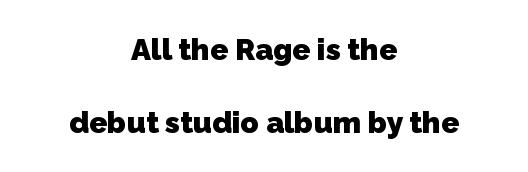
The image shows 30 px heavy sans-serif type; set centered, loose line spacing (2.42x), normal letter spacing, not underlined; low stroke contrast and a medium x-height.
